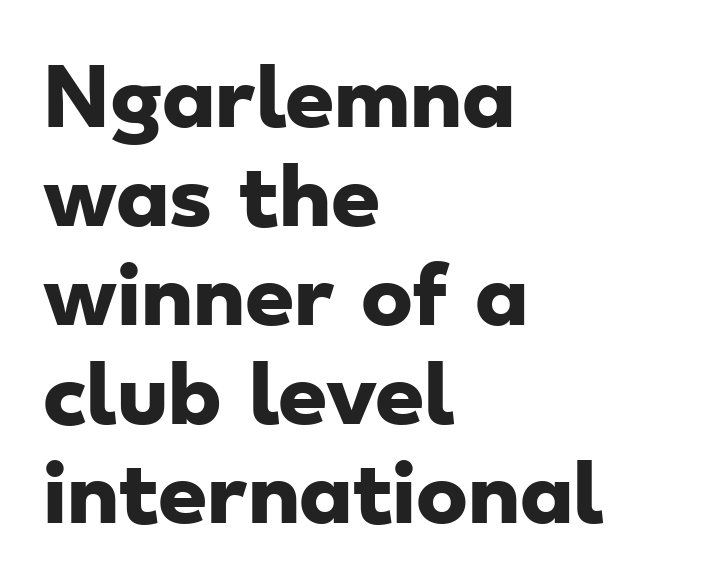
The leading is moderate, giving the passage an even texture. Here the designer chose a conventional face with non-uniform glyph widths. The compositor pushed each line to the left boundary. You could call the tracking neutral — neither tight nor loose.
